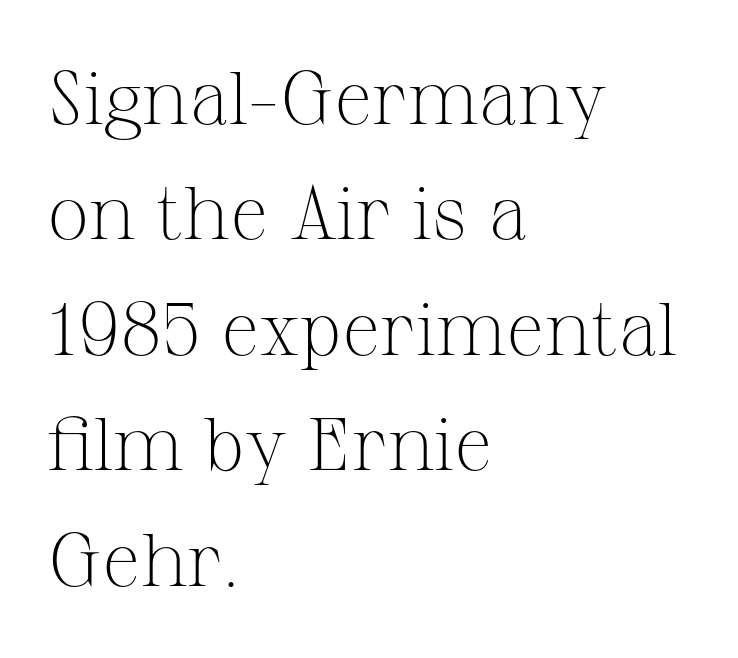
The image shows 75 px light serif type, upright; set left-aligned, normal line spacing (1.54x), normal letter spacing, not underlined; medium stroke contrast and a medium x-height.
